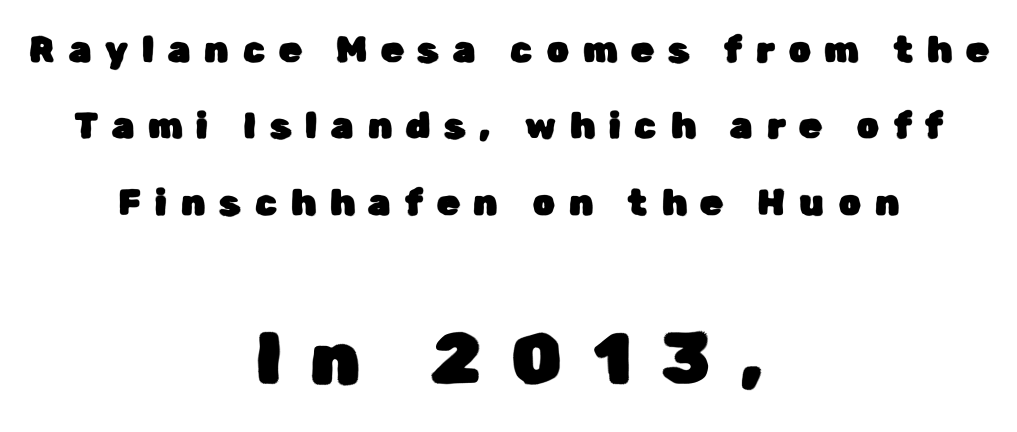
Observe the wide spacing: letters keep a clear distance from each other. In terms of leading, this rendering errs on the spacious side. The type family on display is of the sans-serif kind. You could not count columns in this text — the font is proportionally spaced.
